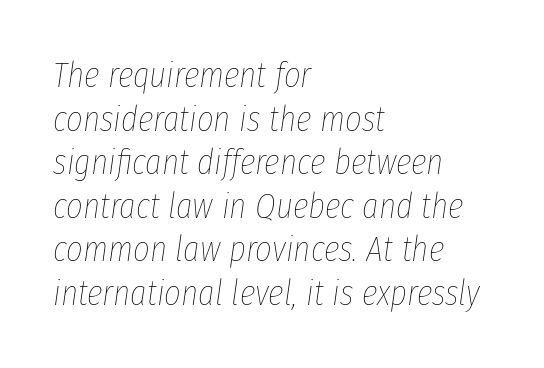
The line texture is even and compact thanks to regular tracking. Counters stay open thanks to moderate or lighter strokes. Is this a fixed-width face? No — the glyphs have proportional, varying widths. The specimen omits any rule beneath the text block's lines. This sample is left-justified, so line endings fall wherever the words run out. An italicized treatment has been applied to the whole sample.
